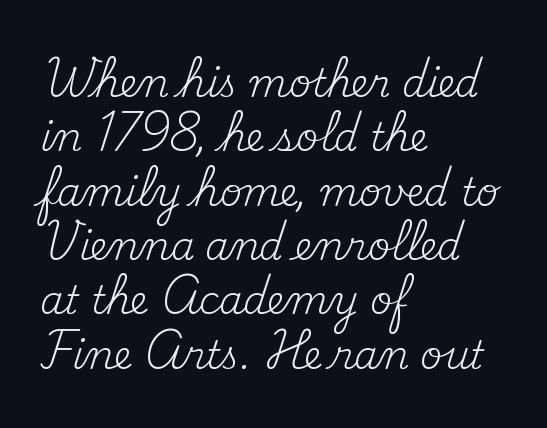
{"serif": "yes", "bold": "no", "weight": "regular", "width": "normal", "stroke_contrast": "medium", "x_height": "small", "monospaced": "no", "underline": "no", "align": "left", "line_spacing": "normal", "line_spacing_ratio": 1.43, "letter_spacing": "normal", "letter_spacing_em": 0.0, "glyph_px": 38}
